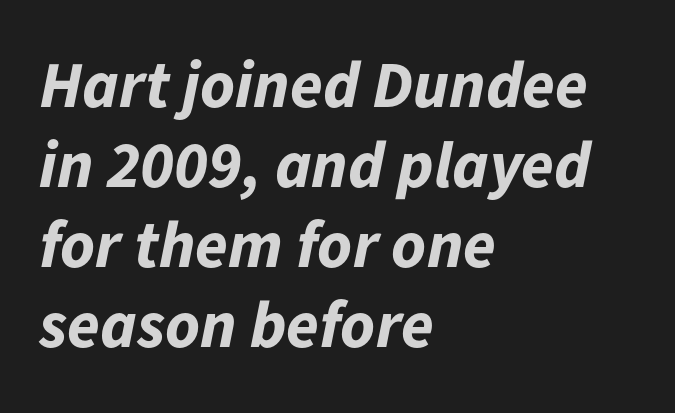
{"italic": "yes", "lean": "right", "slant_degrees": 11, "bold": "yes", "weight": "bold", "width": "normal", "stroke_contrast": "low", "x_height": "medium", "monospaced": "no", "underline": "no", "align": "left", "line_spacing_ratio": 1.21, "letter_spacing": "normal", "letter_spacing_em": 0.0, "glyph_px": 66}
